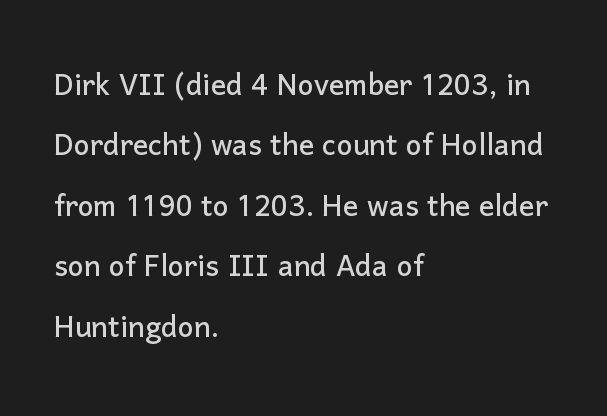
The image shows 38 px sans-serif type, upright; set left-aligned, normal line spacing (1.59x), normal letter spacing, not underlined; low stroke contrast and a medium x-height.
